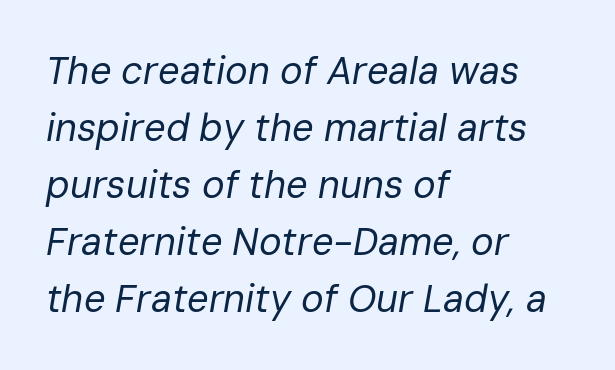
Q: Is the text bold? A: No.
Q: Is the text italic (slanted)? A: Yes, it leans right by about 10 degrees.
Q: Is the text underlined? A: No.
Q: How is the paragraph aligned? A: Left-aligned.
Q: Is the spacing between letters normal or unusually wide? A: Normal.
Q: Is the spacing between lines tight, normal or loose? A: Normal.
Q: Width (condensed, normal, or wide)? A: Normal.
Q: Stroke contrast? A: Low.
Q: x-height? A: Medium.
Q: Monospaced? A: No.
